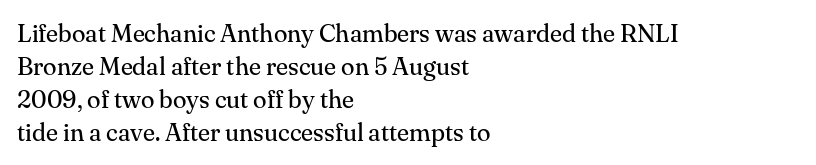
The image shows 25 px text type, upright; set left-aligned, normal line spacing (1.32x), normal letter spacing, not underlined.
